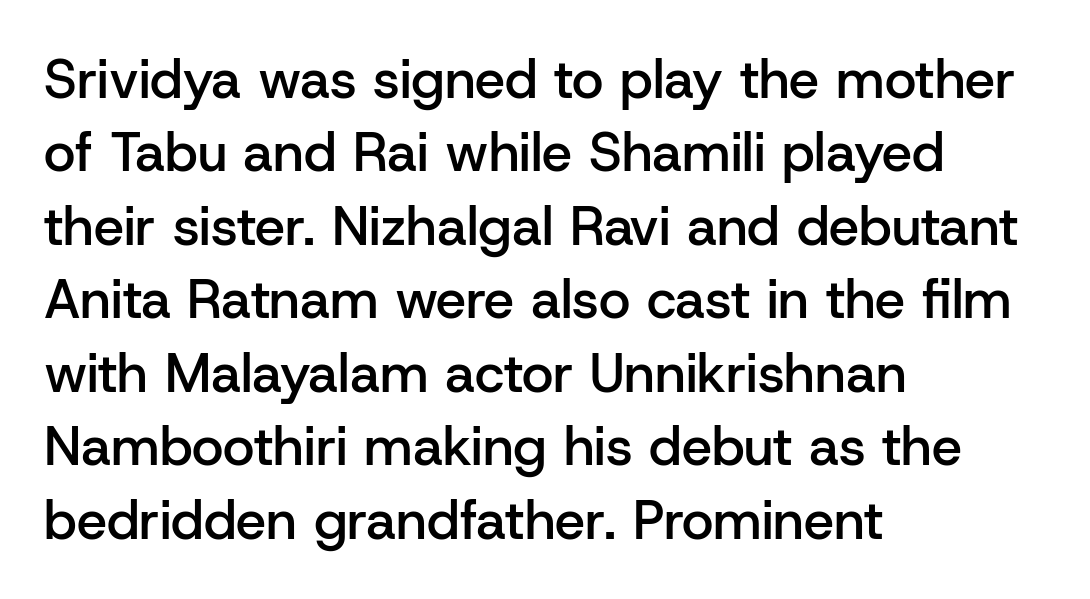
Do the characters align in a grid? No, the font is proportional. Grotesque or geometric, the face here clearly has no serifs. The passage shown is not underscored anywhere. The line texture is even and compact thanks to regular tracking. Students, observe: this is what conventionally led text looks like. The ragged edge is on the right, which tells us the setting is flush left.
